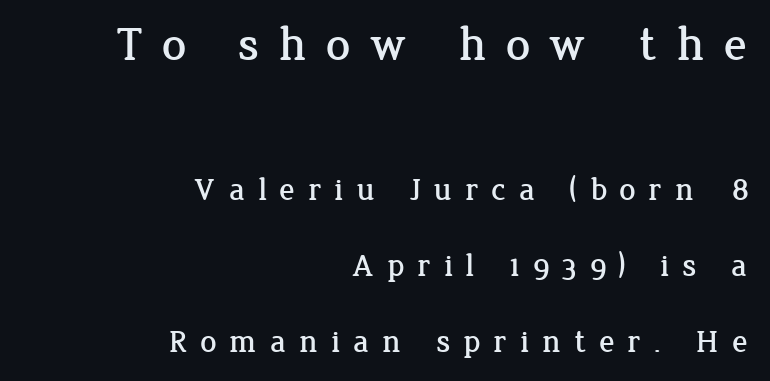
Q: Is the text italic (slanted)? A: No, it is upright.
Q: Is the typeface a serif or a sans-serif typeface? A: Serif.
Q: Is the text underlined? A: No.
Q: How is the paragraph aligned? A: Right-aligned.
Q: Is the spacing between letters normal or unusually wide? A: Unusually wide.
Q: Is the spacing between lines tight, normal or loose? A: Loose.
Q: Which block of text is set in a larger size, the first (top) or the second (bottom)? A: The first (top) one.
Q: Width (condensed, normal, or wide)? A: Normal.
Q: Stroke contrast? A: Low.
Q: x-height? A: Medium.
Q: Monospaced? A: No.
